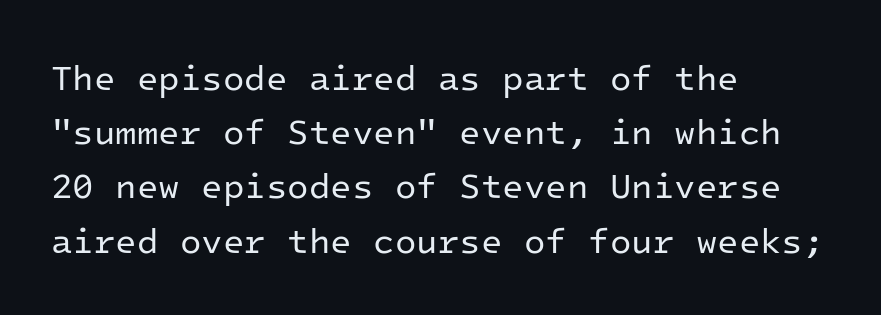
This is roman type, the default non-slanted kind. The space beneath each line is pristine and unruled. Compared with typical paragraphs, the rows here are spaced about the same. Caption: multi-line text, flush left, ragged right.
